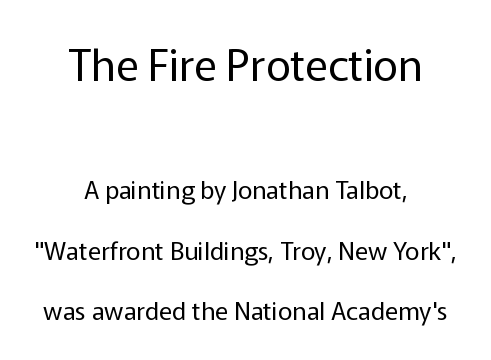
The face used here is proportionally spaced, like ordinary book or web type. These lines keep a tight, regular rhythm from letter to letter. Stem width sits at or under what a default text font uses. Designer's note — italics off, roman on. The initial chunk of copy outweighs the following chunk in type size. Is there much room between lines? Yes — plenty of vertical air separates them.
